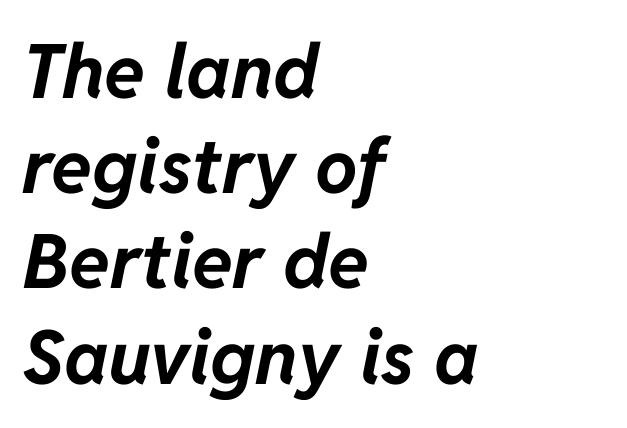
The image shows 75 px bold type, italic (leaning right); set left-aligned, normal line spacing (1.27x), normal letter spacing, not underlined; low stroke contrast and a medium x-height.
